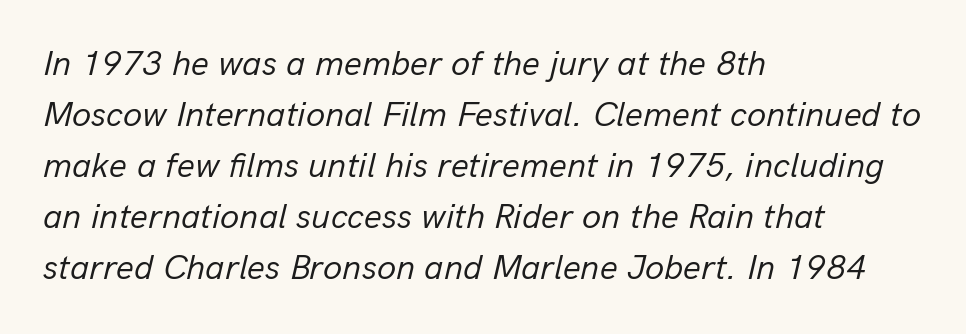
Q: Is the text bold? A: No.
Q: Is the text italic (slanted)? A: Yes, it leans right by about 13 degrees.
Q: Is the text underlined? A: No.
Q: How is the paragraph aligned? A: Left-aligned.
Q: Is the spacing between letters normal or unusually wide? A: Normal.
Q: Is the spacing between lines tight, normal or loose? A: Normal.
Q: Width (condensed, normal, or wide)? A: Normal.
Q: Stroke contrast? A: Low.
Q: x-height? A: Medium.
Q: Monospaced? A: No.
